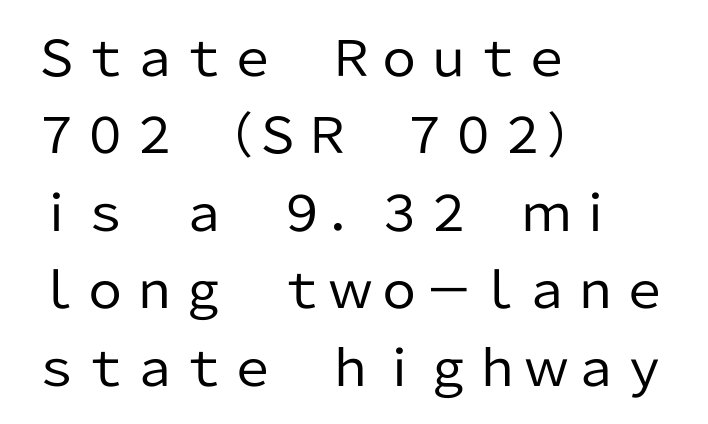
{"serif": "no", "italic": "no", "bold": "no", "weight": "regular", "width": "normal", "stroke_contrast": "low", "x_height": "medium", "monospaced": "no", "underline": "no", "align": "left", "line_spacing": "normal", "line_spacing_ratio": 1.58, "letter_spacing": "normal", "letter_spacing_em": 0.0, "glyph_px": 49}
